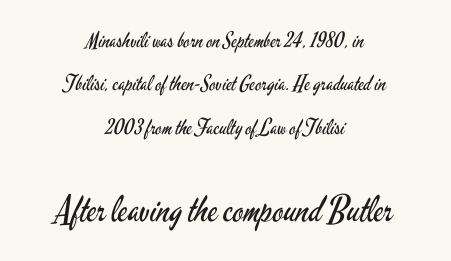
{"serif": "no", "bold": "no", "weight": "regular", "width": "condensed", "stroke_contrast": "low", "x_height": "small", "monospaced": "no", "underline": "no", "align": "center", "line_spacing": "loose", "line_spacing_ratio": 2.07, "letter_spacing": "normal", "letter_spacing_em": 0.0, "larger_block": "second", "size_ratio": 1.71, "glyph_px": 36}
